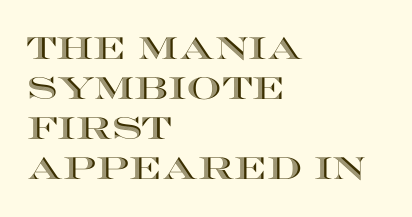
Q: Is the text italic (slanted)? A: No, it is upright.
Q: Is the text underlined? A: No.
Q: How is the paragraph aligned? A: Left-aligned.
Q: Is the spacing between letters normal or unusually wide? A: Normal.
Q: Is the spacing between lines tight, normal or loose? A: Normal.
Q: Width (condensed, normal, or wide)? A: Wide.
Q: x-height? A: Large.
Q: Monospaced? A: No.
